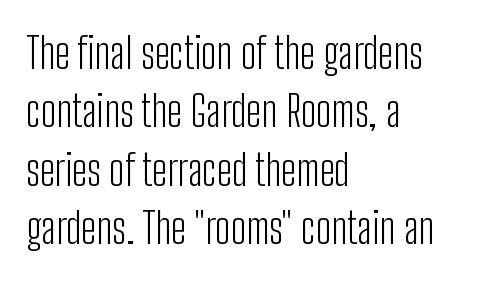
In CSS terms this would be text-align: left. A typesetter would call this zero additional tracking. The axis of the letterforms is exactly vertical. The typeface chosen for these lines omits serifs.
